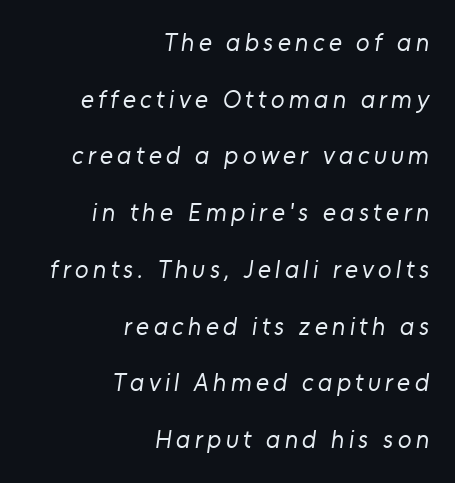
The string is rendered with underlining switched off. This sample is right-justified, so line beginnings fall wherever the words allow. Letters have the restrained weight of plain body copy at most. The vertical gap from one line to the next is large.
